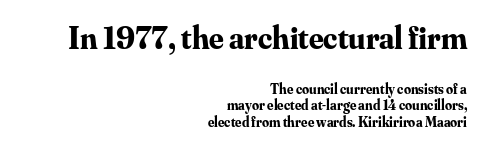
Q: Is the text bold? A: Yes.
Q: Is the text italic (slanted)? A: No, it is upright.
Q: Is the typeface a serif or a sans-serif typeface? A: Serif.
Q: Is the text underlined? A: No.
Q: How is the paragraph aligned? A: Right-aligned.
Q: Is the spacing between letters normal or unusually wide? A: Normal.
Q: Which block of text is set in a larger size, the first (top) or the second (bottom)? A: The first (top) one.
Q: Width (condensed, normal, or wide)? A: Normal.
Q: Stroke contrast? A: Medium.
Q: x-height? A: Small.
Q: Monospaced? A: No.
